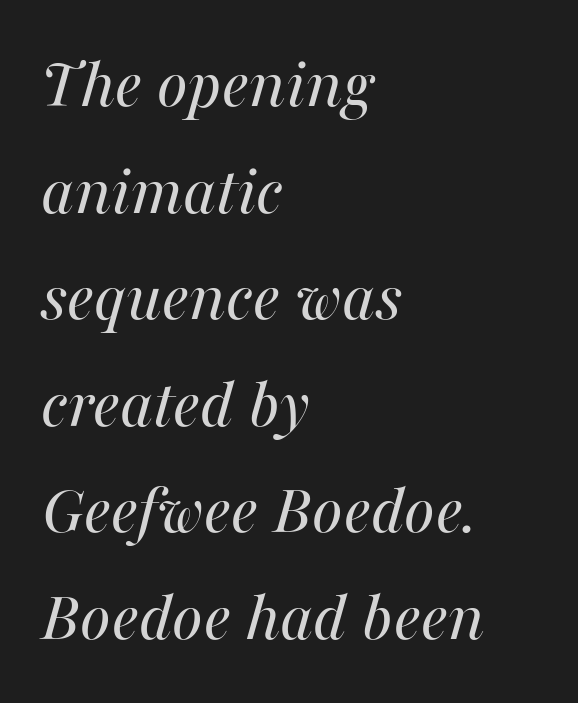
The specimen omits any rule beneath the text block's lines. Leftover space on each line is placed entirely after the last word. Does the lettering tilt? It does — this is italic. Caption: standard tracking, unaltered. The cut favours lightness, reaching ordinary text weight at its darkest.
